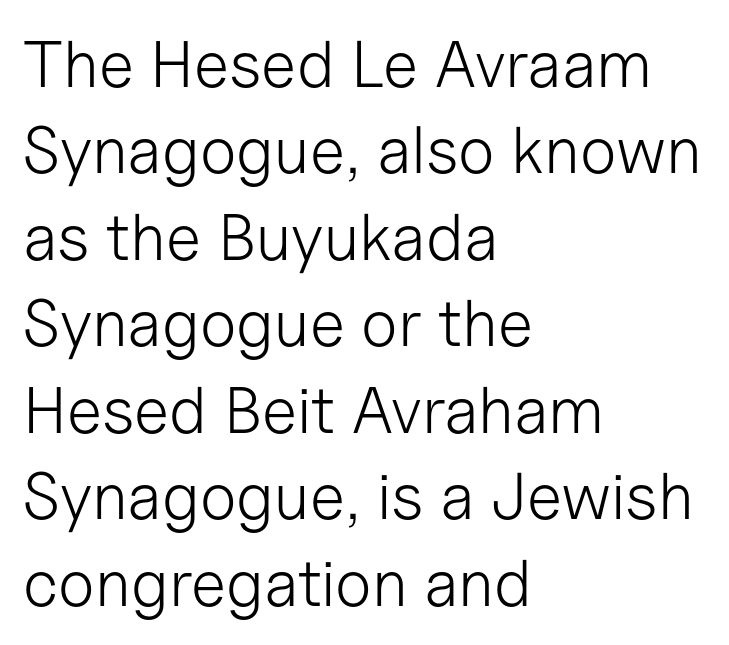
{"serif": "no", "italic": "no", "bold": "no", "weight": "light", "width": "normal", "stroke_contrast": "low", "x_height": "medium", "monospaced": "no", "underline": "no", "align": "left", "line_spacing": "normal", "line_spacing_ratio": 1.31, "letter_spacing": "normal", "letter_spacing_em": 0.0, "glyph_px": 66}
